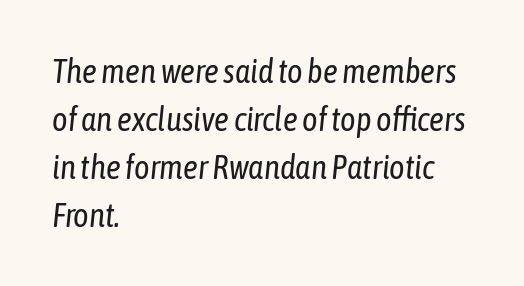
The image shows 33 px regular-weight, condensed type, italic (leaning right); set left-aligned, normal line spacing (1.45x), normal letter spacing, not underlined; low stroke contrast and a medium x-height.
